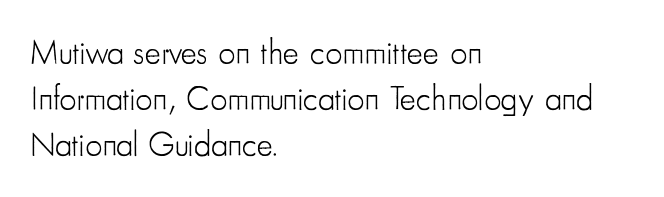
{"serif": "no", "italic": "no", "bold": "no", "weight": "light", "width": "condensed", "stroke_contrast": "low", "x_height": "small", "monospaced": "no", "underline": "no", "align": "left", "line_spacing": "normal", "line_spacing_ratio": 1.36, "letter_spacing": "normal", "letter_spacing_em": 0.0, "glyph_px": 34}
